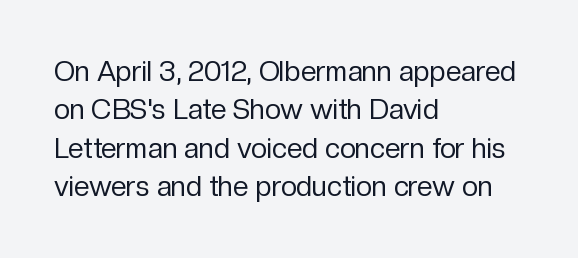
Q: Is the text bold? A: No.
Q: Is the text italic (slanted)? A: No, it is upright.
Q: Is the typeface a serif or a sans-serif typeface? A: Sans-serif.
Q: Is the text underlined? A: No.
Q: How is the paragraph aligned? A: Left-aligned.
Q: Is the spacing between letters normal or unusually wide? A: Normal.
Q: Is the spacing between lines tight, normal or loose? A: Normal.
Q: Width (condensed, normal, or wide)? A: Normal.
Q: Stroke contrast? A: Low.
Q: x-height? A: Medium.
Q: Monospaced? A: No.
